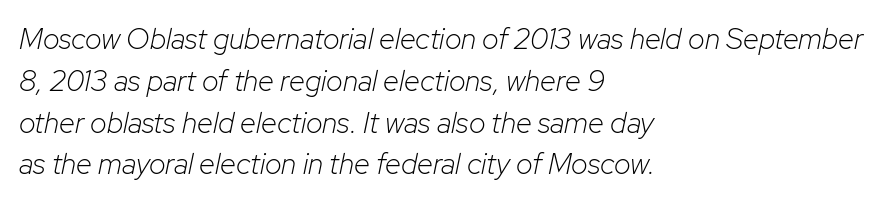
The image shows 29 px light type, italic (leaning right); set left-aligned, normal line spacing (1.44x), normal letter spacing, not underlined; low stroke contrast and a medium x-height.
